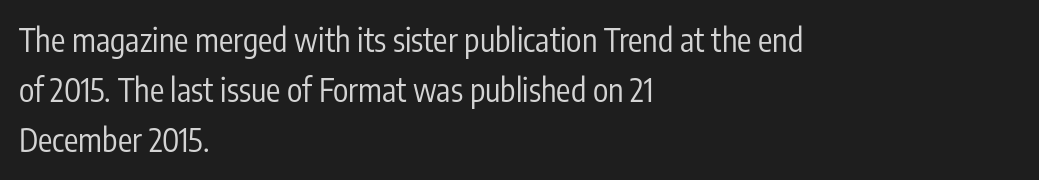
{"serif": "no", "italic": "no", "bold": "no", "weight": "regular", "width": "condensed", "stroke_contrast": "low", "x_height": "medium", "monospaced": "no", "underline": "no", "align": "left", "line_spacing": "normal", "line_spacing_ratio": 1.57, "letter_spacing": "normal", "letter_spacing_em": 0.0, "glyph_px": 32}
